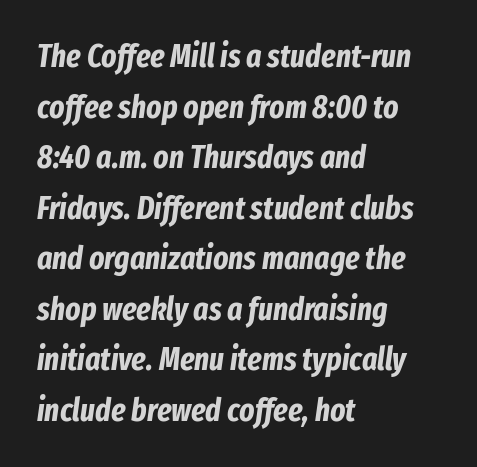
Weight: bold. Proportional: the letters do not fall into vertical columns. If you measured baseline to baseline, you'd find a middling distance. Glyph-to-glyph distance matches everyday printed text.
